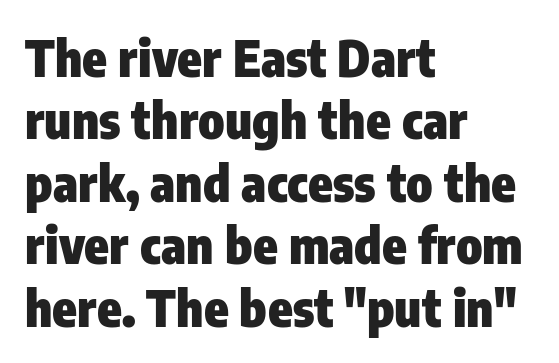
{"serif": "no", "italic": "no", "bold": "yes", "weight": "heavy", "width": "condensed", "stroke_contrast": "low", "x_height": "medium", "monospaced": "no", "underline": "no", "align": "left", "line_spacing": "normal", "line_spacing_ratio": 1.25, "letter_spacing": "normal", "letter_spacing_em": 0.0, "glyph_px": 50}
